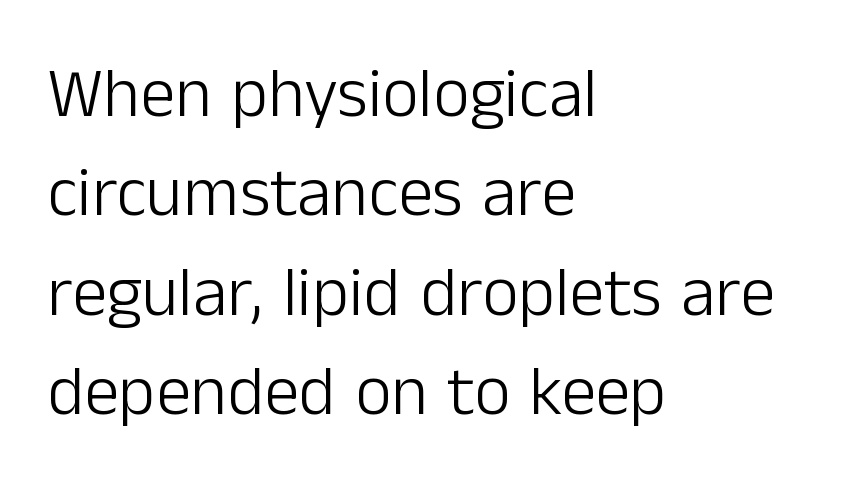
Q: Is the text bold? A: No.
Q: Is the text italic (slanted)? A: No, it is upright.
Q: Is the typeface a serif or a sans-serif typeface? A: Sans-serif.
Q: Is the text underlined? A: No.
Q: How is the paragraph aligned? A: Left-aligned.
Q: Is the spacing between letters normal or unusually wide? A: Normal.
Q: Is the spacing between lines tight, normal or loose? A: Normal.
Q: Width (condensed, normal, or wide)? A: Normal.
Q: Stroke contrast? A: Low.
Q: x-height? A: Medium.
Q: Monospaced? A: No.
